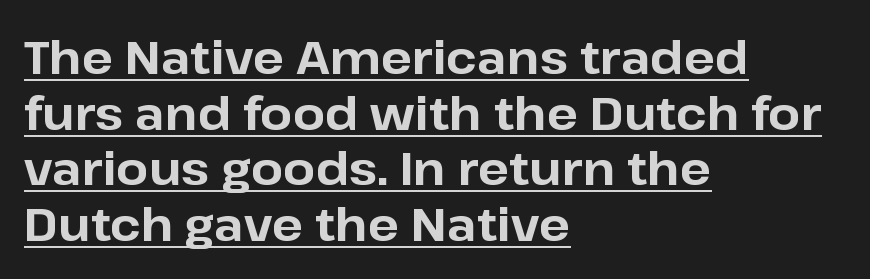
Q: Is the text bold? A: Yes.
Q: Is the text italic (slanted)? A: No, it is upright.
Q: Is the typeface a serif or a sans-serif typeface? A: Sans-serif.
Q: Is the text underlined? A: Yes.
Q: How is the paragraph aligned? A: Left-aligned.
Q: Is the spacing between letters normal or unusually wide? A: Normal.
Q: Width (condensed, normal, or wide)? A: Normal.
Q: Stroke contrast? A: Low.
Q: x-height? A: Medium.
Q: Monospaced? A: No.
